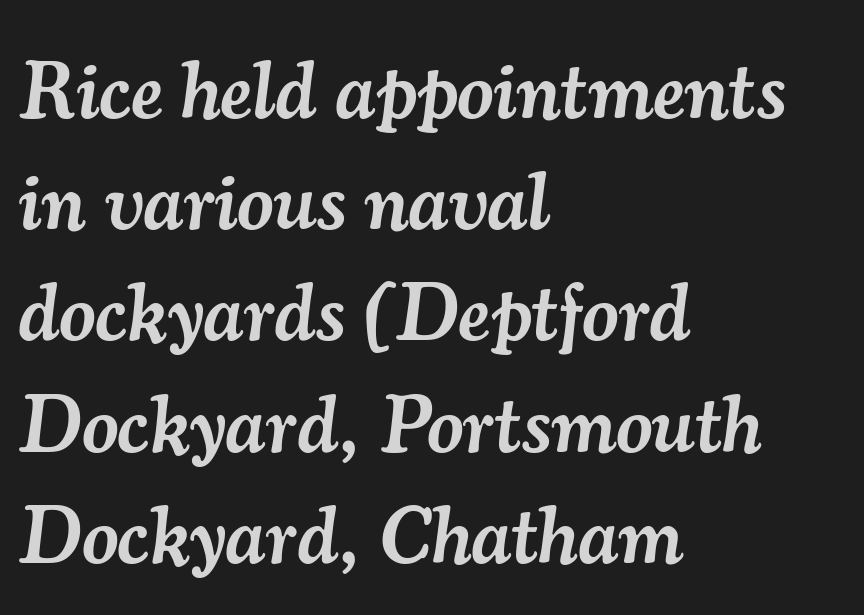
{"serif": "yes", "italic": "yes", "lean": "right", "slant_degrees": 7, "bold": "semi", "weight": "semibold", "width": "normal", "stroke_contrast": "medium", "x_height": "small", "monospaced": "no", "underline": "no", "align": "left", "line_spacing": "normal", "line_spacing_ratio": 1.39, "letter_spacing": "normal", "letter_spacing_em": 0.0, "glyph_px": 80}
